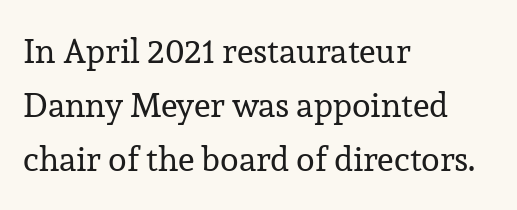
Compared with a typical body face, this is equally light or lighter still. Horizontal alignment here is leftward, the default for most running prose. Caption: standard tracking, unaltered. Notice how descenders clear the ascenders below comfortably — that's standard leading.
